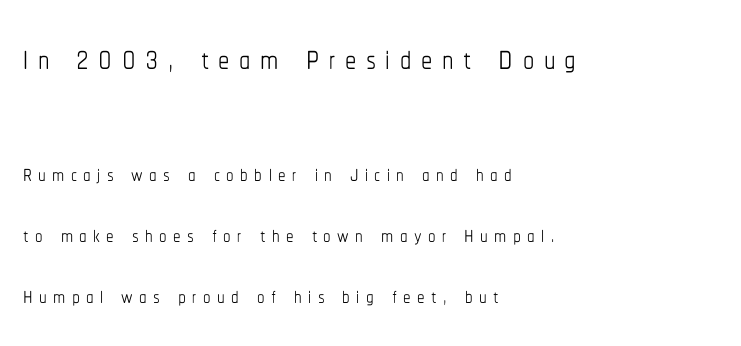
Check under the words: just untouched page. These lines are rendered in a variable-pitch font. Think standard paragraph weight, or any step lighter than that. Line spacing here is loose. The designer gave the opening block more size than the closing block.
